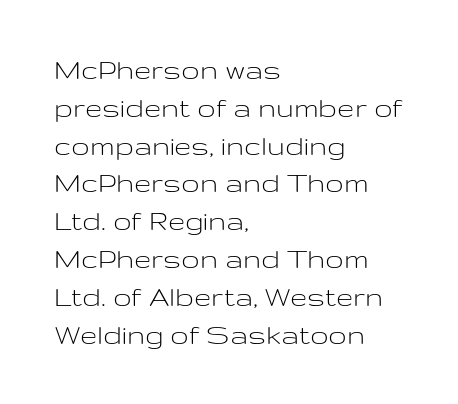
Check where the strokes stop: nothing finishes them off — pure sans. Is the stroke heavy? The answer is a plain regular-or-lighter. Characters follow at the spacing the type designer built in. The paragraph has a hard left edge and a soft right edge. Ordinary non-slanted type is in use. Looks like regular typesetting: each glyph gets only the width it needs.
